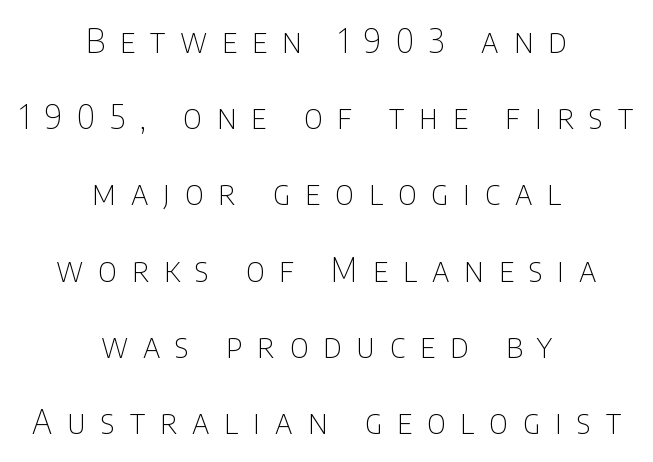
The image shows 33 px thin, condensed sans-serif type, upright; set centered, loose line spacing (2.31x), unusually wide letter spacing (+0.45 em), not underlined; low stroke contrast and a large x-height.
